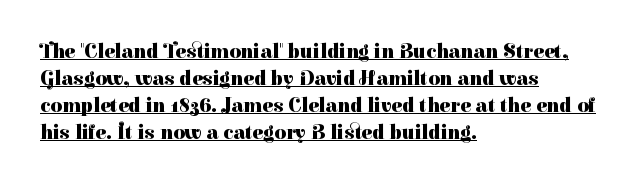
The image shows 20 px bold type, upright; set left-aligned, normal line spacing (1.35x), normal letter spacing, underlined.
